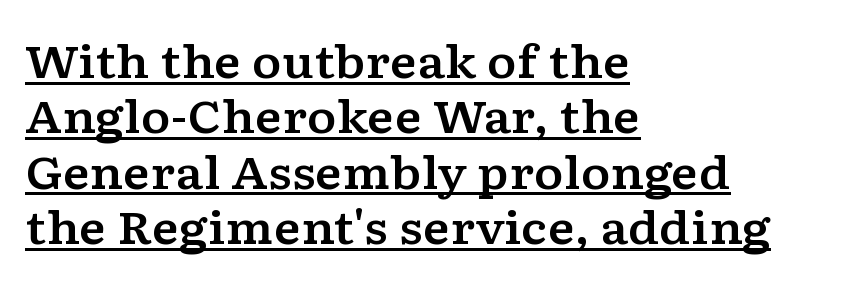
Q: Is the text italic (slanted)? A: No, it is upright.
Q: Is the typeface a serif or a sans-serif typeface? A: Serif.
Q: Is the text underlined? A: Yes.
Q: How is the paragraph aligned? A: Left-aligned.
Q: Is the spacing between letters normal or unusually wide? A: Normal.
Q: Width (condensed, normal, or wide)? A: Wide.
Q: Stroke contrast? A: Low.
Q: x-height? A: Medium.
Q: Monospaced? A: No.
